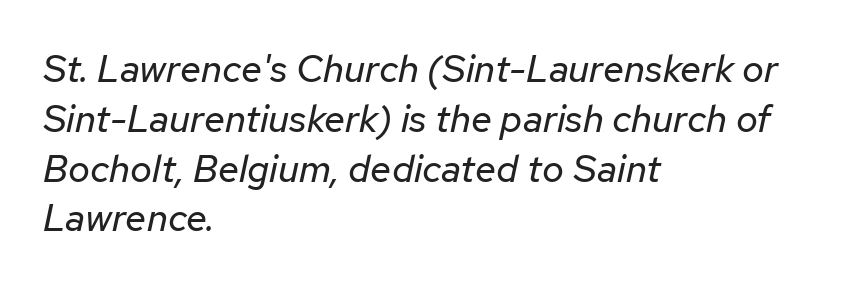
Italic? Definitely — the glyphs are oblique. The compositor pushed each line to the left boundary. Letter spacing: default. Words float on clear page, feet unadorned. The face looks like a standard text weight, possibly lighter. Regular leading.
